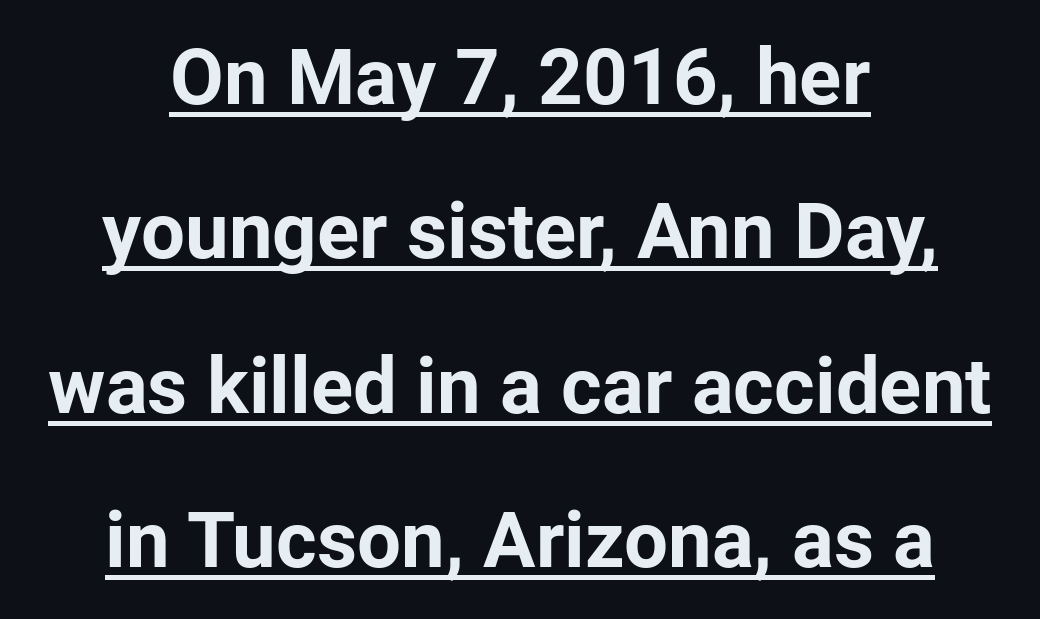
{"serif": "no", "italic": "no", "bold": "yes", "weight": "bold", "width": "normal", "stroke_contrast": "low", "x_height": "medium", "monospaced": "no", "underline": "yes", "align": "center", "line_spacing": "loose", "line_spacing_ratio": 1.98, "letter_spacing": "normal", "letter_spacing_em": 0.0, "glyph_px": 78}
